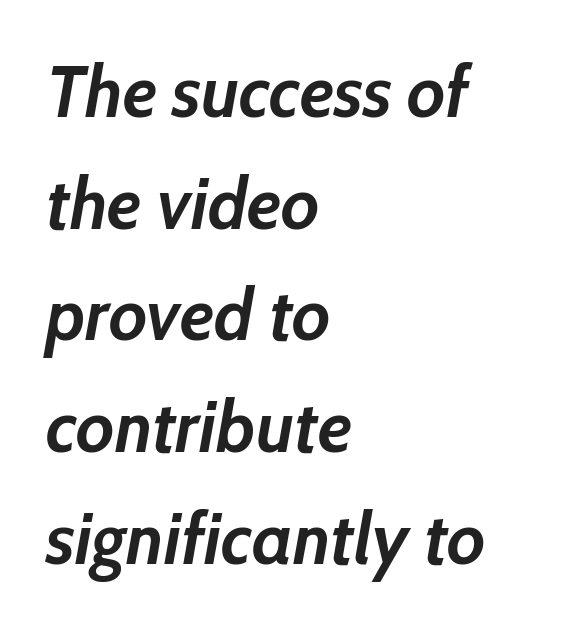
{"italic": "yes", "lean": "right", "slant_degrees": 10, "bold": "yes", "weight": "semibold", "width": "normal", "stroke_contrast": "low", "x_height": "medium", "monospaced": "no", "underline": "no", "align": "left", "line_spacing": "normal", "line_spacing_ratio": 1.53, "letter_spacing": "normal", "letter_spacing_em": 0.0, "glyph_px": 73}
